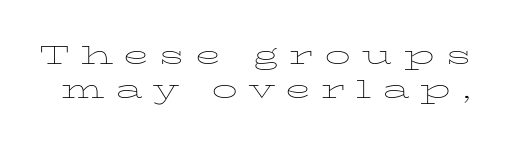
The image shows 26 px text type, upright; set normal line spacing (1.31x), unusually wide letter spacing (+0.4 em), not underlined.
